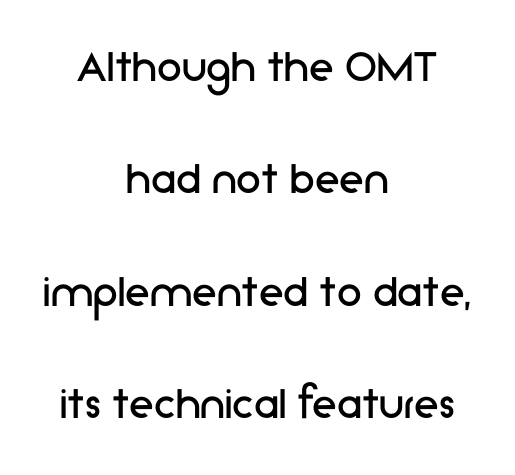
The image shows 50 px regular-weight sans-serif type, upright; set centered, loose line spacing (2.25x), normal letter spacing, not underlined; low stroke contrast and a medium x-height.
